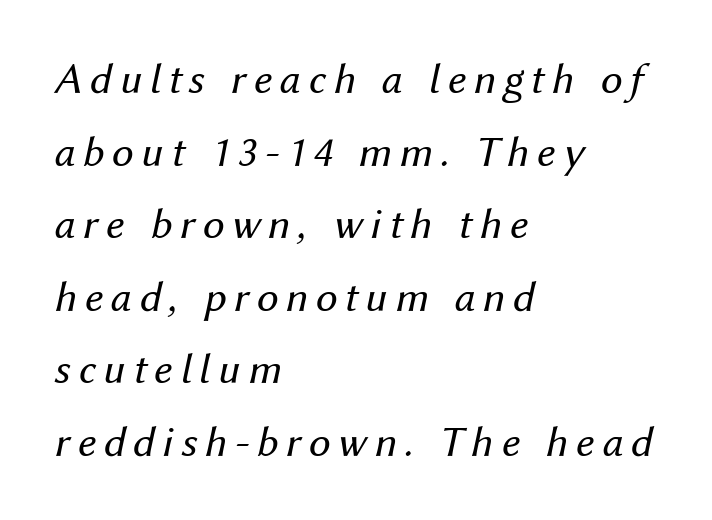
{"italic": "yes", "lean": "right", "slant_degrees": 12, "bold": "no", "weight": "regular", "width": "normal", "stroke_contrast": "medium", "x_height": "medium", "monospaced": "no", "underline": "no", "align": "left", "line_spacing": "normal", "line_spacing_ratio": 1.65, "glyph_px": 44}
